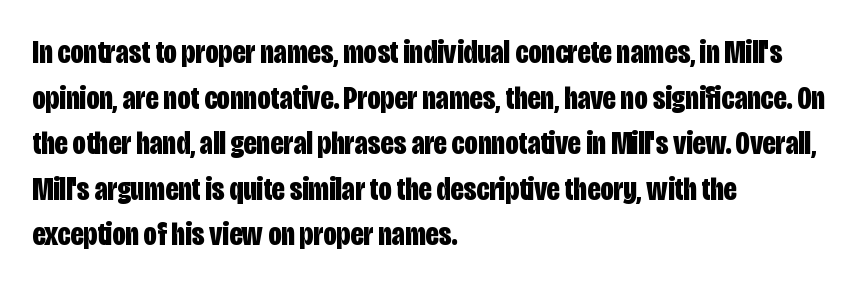
The image shows 33 px bold, condensed sans-serif type, upright; set left-aligned, normal line spacing (1.38x), normal letter spacing, not underlined; low stroke contrast and a large x-height.
